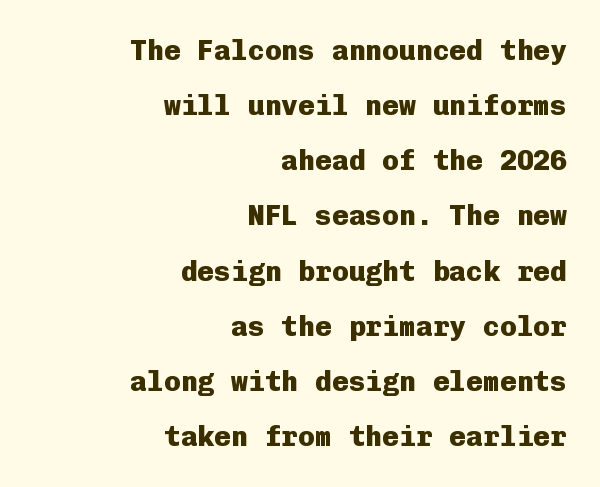
The image shows 28 px heavy sans-serif type, upright, monospaced; set right-aligned, loose line spacing (1.97x), normal letter spacing, not underlined; low stroke contrast and a medium x-height.
